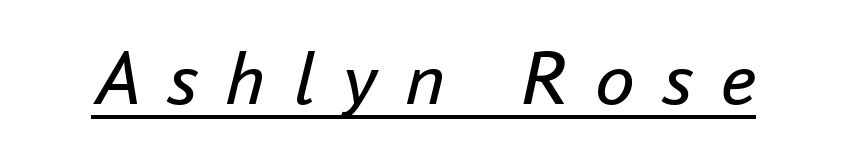
The image shows 79 px regular-weight type, italic (leaning right); set unusually wide letter spacing (+0.35 em), underlined; low stroke contrast and a small x-height.
